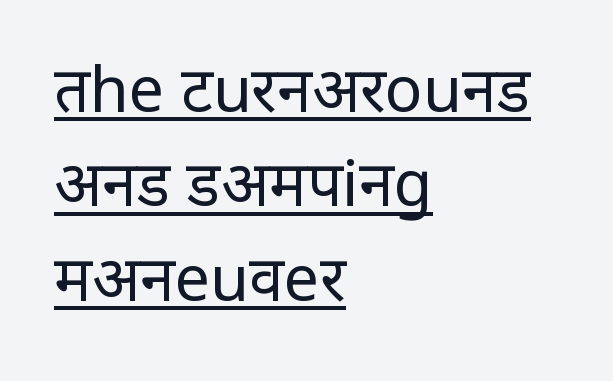
{"serif": "no", "italic": "no", "bold": "no", "weight": "regular", "width": "normal", "stroke_contrast": "low", "x_height": "large", "monospaced": "no", "underline": "yes", "align": "left", "line_spacing": "normal", "line_spacing_ratio": 1.5, "letter_spacing": "normal", "letter_spacing_em": 0.0, "glyph_px": 63}
